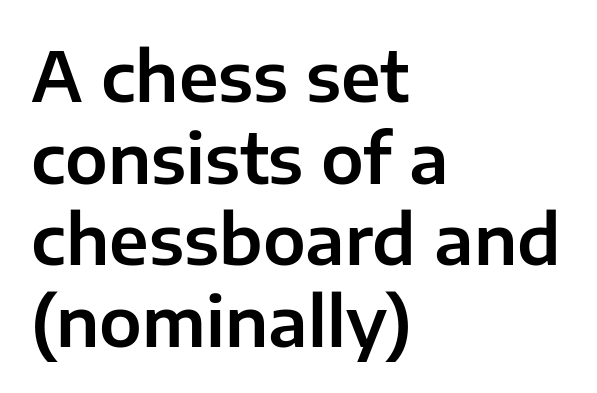
The image shows 68 px sans-serif type, upright; set left-aligned, line spacing 1.2x, normal letter spacing, not underlined; low stroke contrast and a medium x-height.
